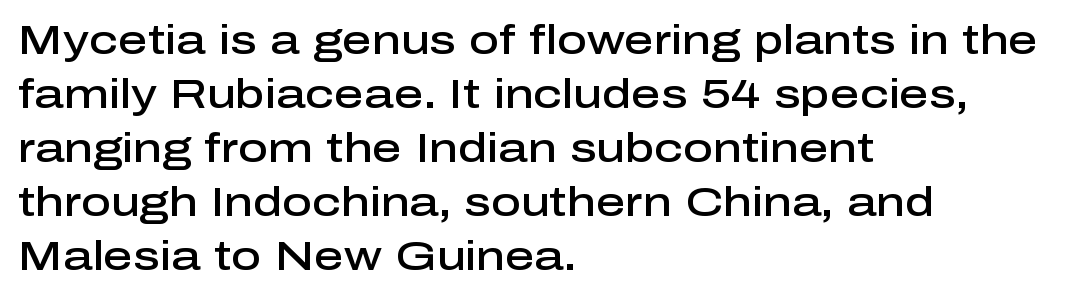
The baseline area is clear. The rendering keeps characters at their native spacing. Which margin do the lines hug? The left one — the right edge is uneven. The letters stand upright; this is a roman face.
